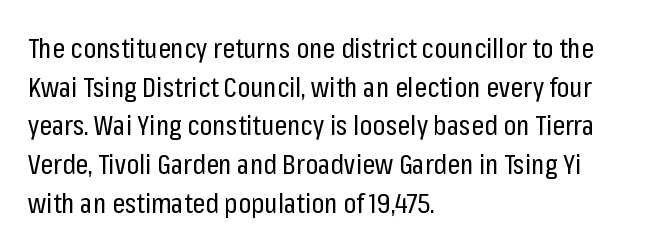
The image shows 28 px regular-weight, condensed sans-serif type, upright; set left-aligned, normal line spacing (1.38x), normal letter spacing, not underlined; low stroke contrast and a medium x-height.
